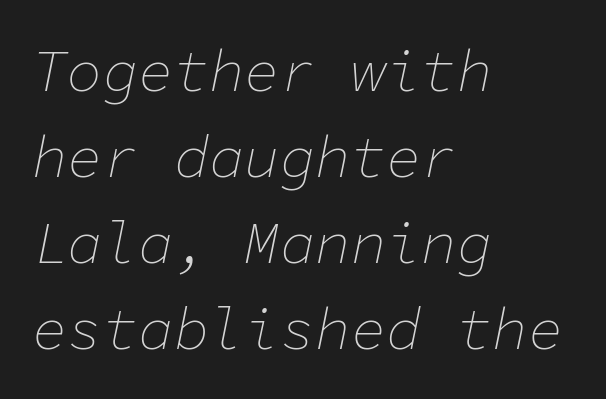
Q: Is the text bold? A: No.
Q: Is the text italic (slanted)? A: Yes, it leans right by about 11 degrees.
Q: Is the text underlined? A: No.
Q: How is the paragraph aligned? A: Left-aligned.
Q: Is the spacing between letters normal or unusually wide? A: Normal.
Q: Is the spacing between lines tight, normal or loose? A: Normal.
Q: Width (condensed, normal, or wide)? A: Normal.
Q: Stroke contrast? A: Low.
Q: x-height? A: Medium.
Q: Monospaced? A: Yes.
